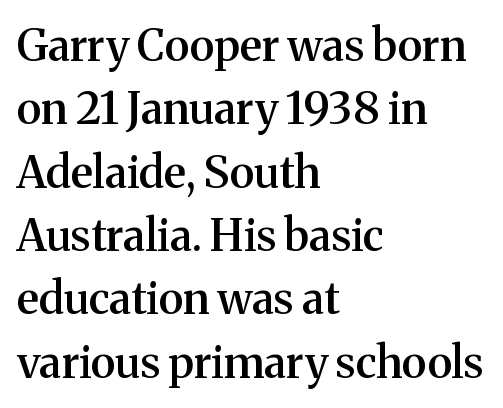
The face used here is a semibold: visibly heavier than regular, lighter than bold. Tall strokes in this sample are plumb rather than angled. Examine the stroke ends and you'll spot serifs. The line-height multiplier appears to be the usual default.
